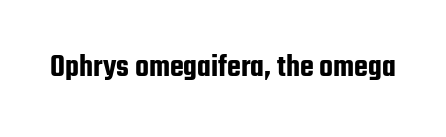
The image shows 32 px condensed sans-serif type, upright; set normal letter spacing, not underlined; low stroke contrast and a medium x-height.
